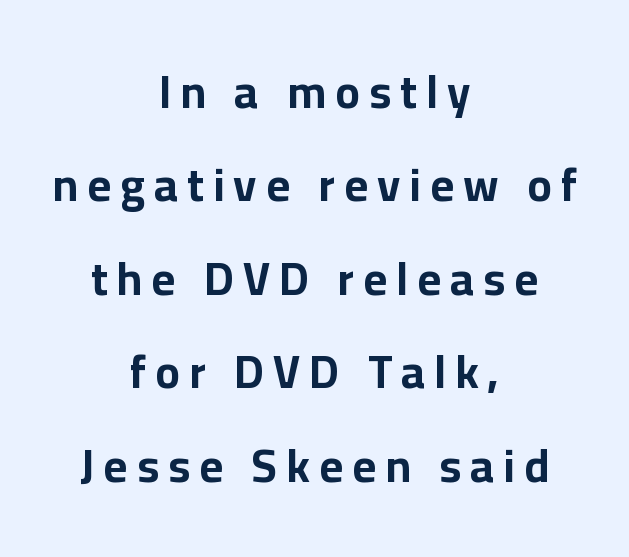
Q: Is the text bold? A: Yes.
Q: Is the text italic (slanted)? A: No, it is upright.
Q: Is the typeface a serif or a sans-serif typeface? A: Sans-serif.
Q: Is the text underlined? A: No.
Q: How is the paragraph aligned? A: Centered.
Q: Is the spacing between letters normal or unusually wide? A: Unusually wide.
Q: Is the spacing between lines tight, normal or loose? A: Loose.
Q: Width (condensed, normal, or wide)? A: Normal.
Q: Stroke contrast? A: Low.
Q: x-height? A: Medium.
Q: Monospaced? A: No.
